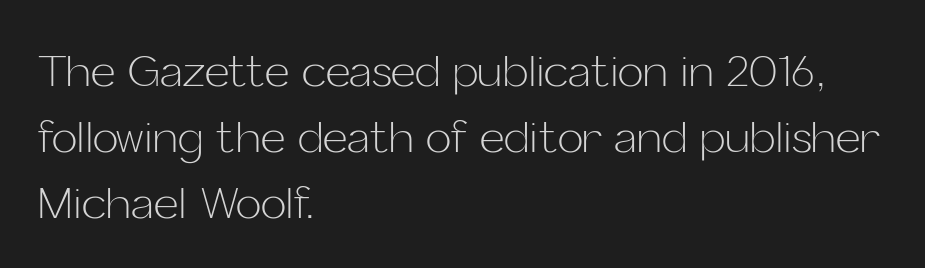
{"serif": "no", "italic": "no", "bold": "no", "weight": "light", "width": "normal", "stroke_contrast": "low", "x_height": "medium", "monospaced": "no", "underline": "no", "align": "left", "line_spacing": "normal", "line_spacing_ratio": 1.53, "letter_spacing": "normal", "letter_spacing_em": 0.0, "glyph_px": 43}
